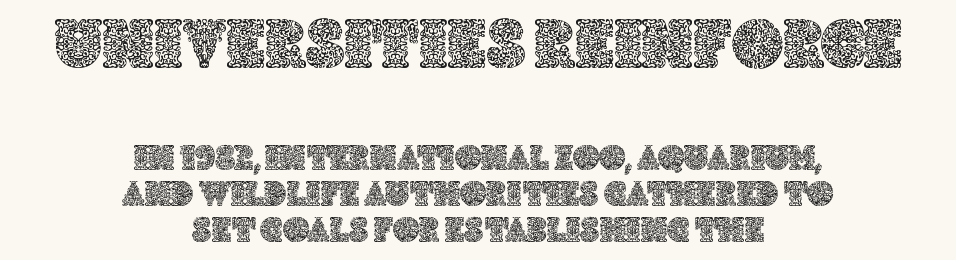
The image shows 71 px text type, upright; set centered, tight line spacing (1.0x), normal letter spacing, not underlined; the first (top) block is 1.97x larger; a large x-height.
